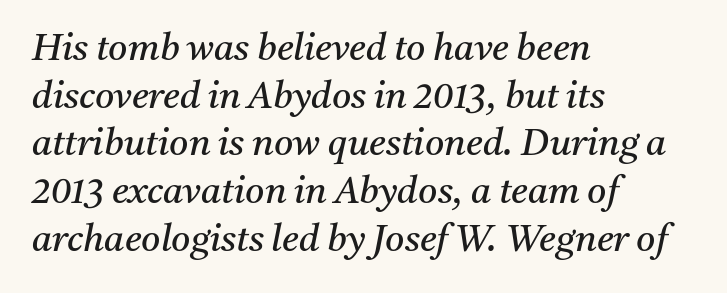
{"serif": "yes", "italic": "yes", "lean": "right", "slant_degrees": 11, "bold": "no", "weight": "regular", "width": "normal", "stroke_contrast": "medium", "x_height": "medium", "monospaced": "no", "underline": "no", "align": "left", "line_spacing": "normal", "line_spacing_ratio": 1.29, "letter_spacing": "normal", "letter_spacing_em": 0.0, "glyph_px": 37}
